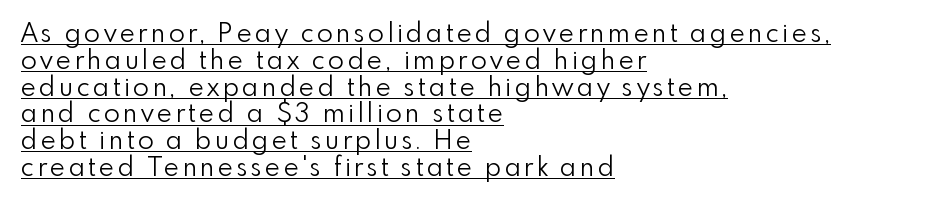
{"italic": "no", "bold": "no", "underline": "yes", "align": "left", "line_spacing": "tight", "line_spacing_ratio": 1.03, "glyph_px": 26}
